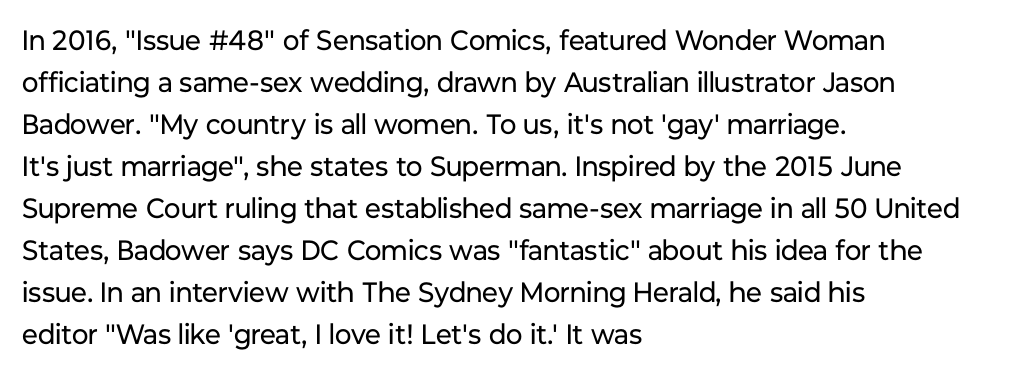
The horizontal fit of the characters is conventional and even. Unlike a traditional serif, this face leaves its strokes unadorned. You could not count columns in this text — the font is proportionally spaced. Italic? Not at all — the glyphs are vertical. The face looks like a standard text weight, possibly lighter.
